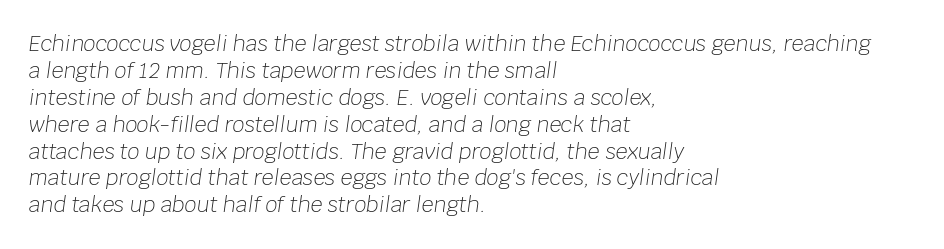
Q: Is the text bold? A: No.
Q: Is the text italic (slanted)? A: Yes, it leans right by about 8 degrees.
Q: Is the text underlined? A: No.
Q: How is the paragraph aligned? A: Left-aligned.
Q: Is the spacing between letters normal or unusually wide? A: Normal.
Q: Is the spacing between lines tight, normal or loose? A: Normal.
